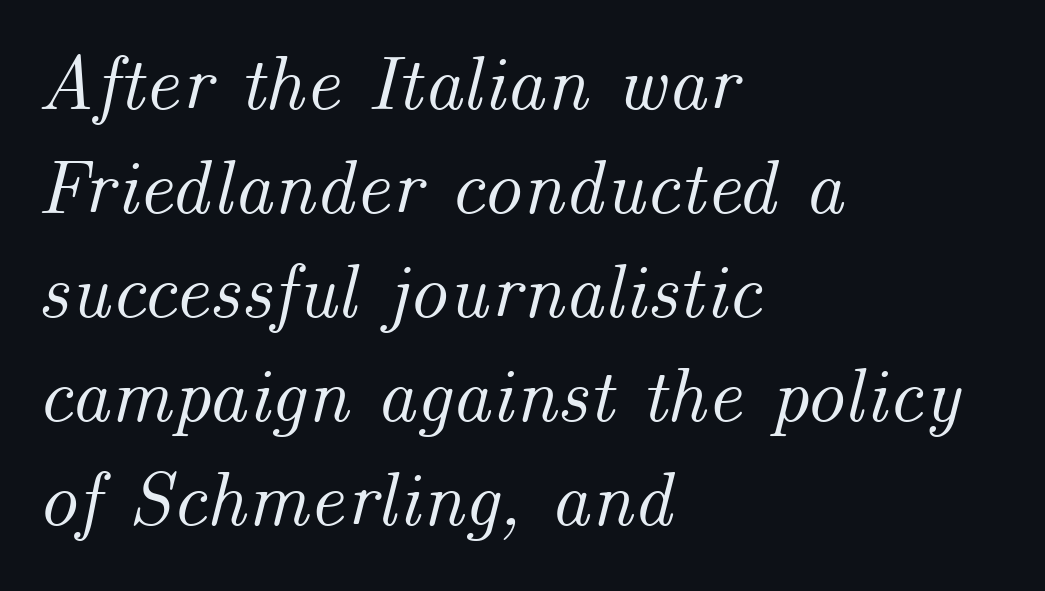
Q: Is the text italic (slanted)? A: Yes, it leans right by about 14 degrees.
Q: Is the text underlined? A: No.
Q: How is the paragraph aligned? A: Left-aligned.
Q: Is the spacing between letters normal or unusually wide? A: Normal.
Q: Is the spacing between lines tight, normal or loose? A: Normal.
Q: Width (condensed, normal, or wide)? A: Normal.
Q: Stroke contrast? A: Medium.
Q: x-height? A: Small.
Q: Monospaced? A: No.
